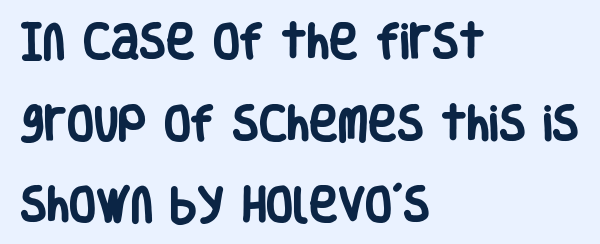
The image shows 39 px heavy, condensed sans-serif type, upright; set left-aligned, loose line spacing (2.09x), normal letter spacing, not underlined; low stroke contrast and a large x-height.
